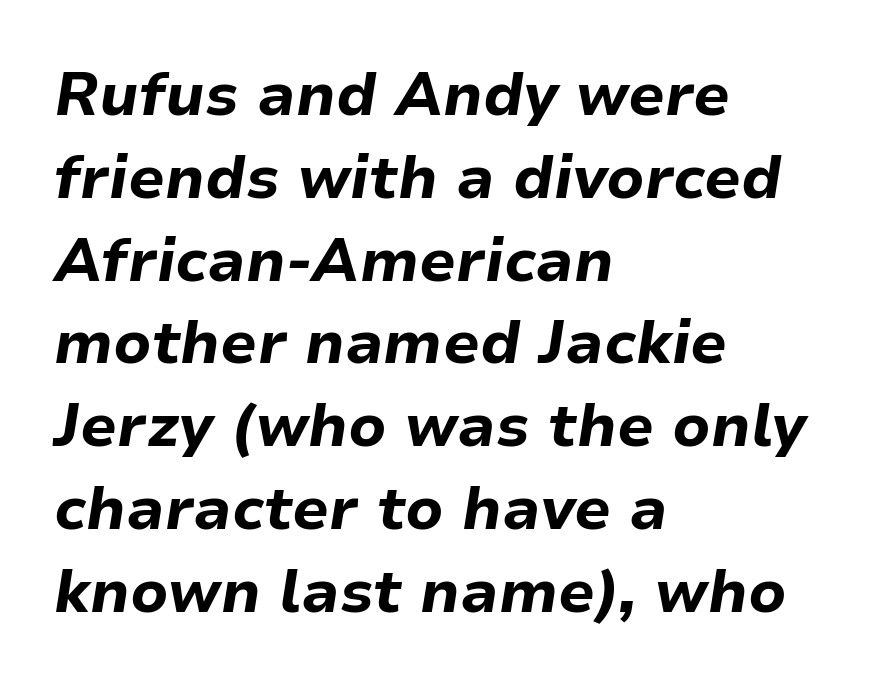
Q: Is the text bold? A: Yes.
Q: Is the text italic (slanted)? A: Yes, it leans right by about 9 degrees.
Q: Is the text underlined? A: No.
Q: How is the paragraph aligned? A: Left-aligned.
Q: Is the spacing between letters normal or unusually wide? A: Normal.
Q: Is the spacing between lines tight, normal or loose? A: Normal.
Q: Width (condensed, normal, or wide)? A: Normal.
Q: Stroke contrast? A: Low.
Q: x-height? A: Medium.
Q: Monospaced? A: No.
